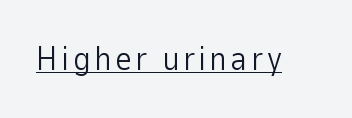
{"serif": "no", "italic": "no", "bold": "no", "weight": "light", "width": "normal", "stroke_contrast": "low", "x_height": "medium", "monospaced": "no", "underline": "yes", "glyph_px": 33}
